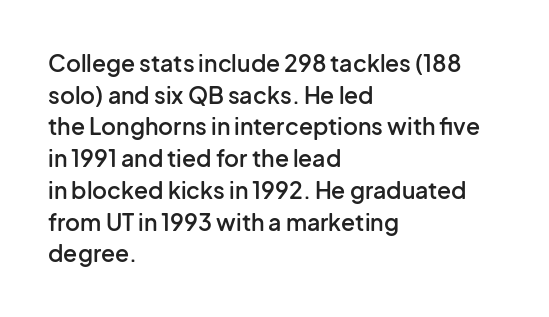
{"italic": "no", "bold": "semi", "underline": "no", "align": "left", "line_spacing": "normal", "line_spacing_ratio": 1.38, "letter_spacing": "normal", "letter_spacing_em": 0.0, "glyph_px": 23}
